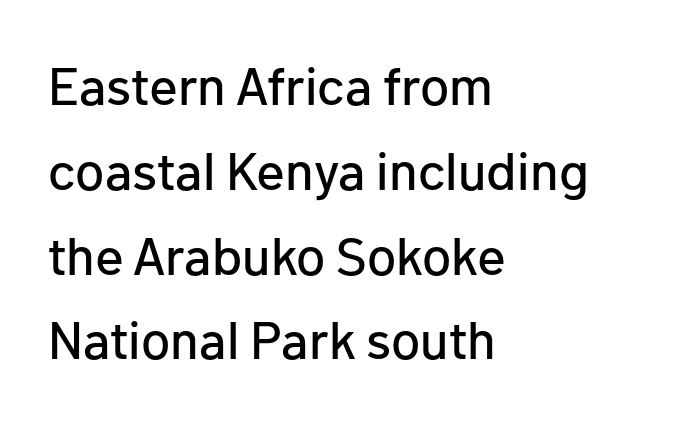
Q: Is the text italic (slanted)? A: No, it is upright.
Q: Is the typeface a serif or a sans-serif typeface? A: Sans-serif.
Q: Is the text underlined? A: No.
Q: How is the paragraph aligned? A: Left-aligned.
Q: Is the spacing between letters normal or unusually wide? A: Normal.
Q: Is the spacing between lines tight, normal or loose? A: Normal.
Q: Width (condensed, normal, or wide)? A: Normal.
Q: Stroke contrast? A: Low.
Q: x-height? A: Medium.
Q: Monospaced? A: No.
